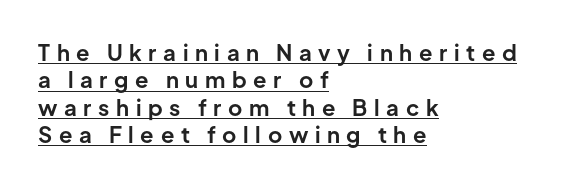
What decoration does the sample have? An underline. Does the copy run flush right? No — it runs flush left. You can tell it's not italic because the verticals are truly vertical. You could only call the tracking loose — the letters float apart.
